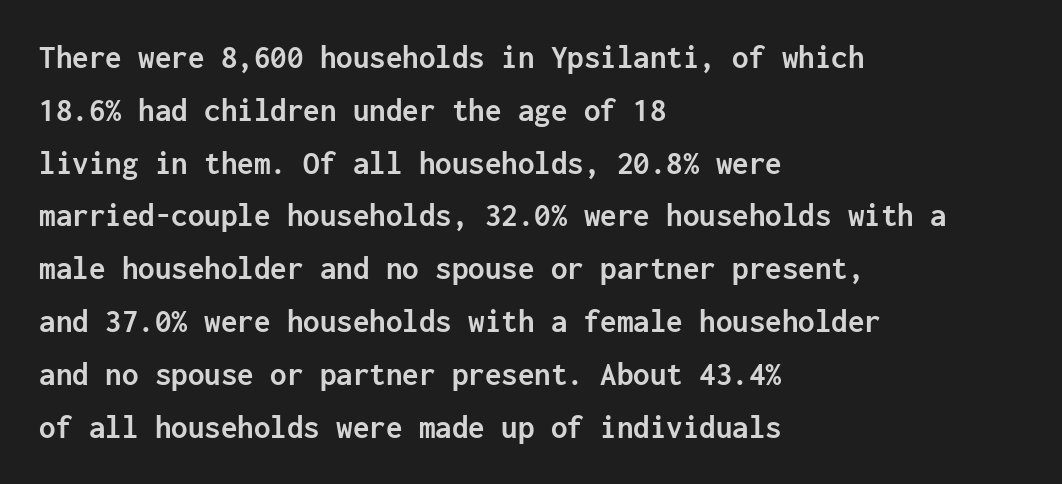
Strong, thick strokes mark this as bold type. This sample is left-justified, so line endings fall wherever the words run out. The string is rendered with underlining switched off. The passage shown has conventional tracking throughout. Fixed-width glyphs throughout — classic coding-font behaviour. This sample keeps an unexceptional amount of space between lines.
